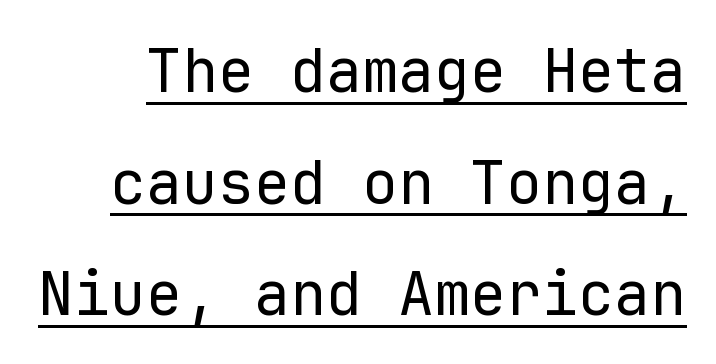
{"serif": "no", "italic": "no", "bold": "no", "weight": "regular", "width": "normal", "stroke_contrast": "low", "x_height": "medium", "monospaced": "yes", "underline": "yes", "line_spacing_ratio": 1.86, "letter_spacing": "normal", "letter_spacing_em": 0.0, "glyph_px": 60}
